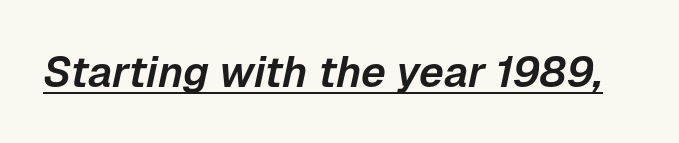
Has an underline been added? It has. The face used here is proportionally spaced, like ordinary book or web type. Compared with ordinary roman type, these characters are visibly tilted. Tracking here is standard; glyphs follow each other at the usual distance.
